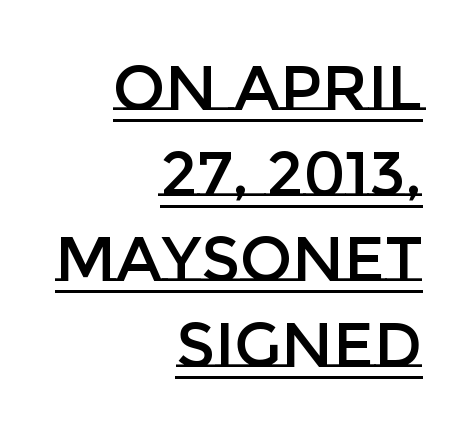
Q: Is the text italic (slanted)? A: No, it is upright.
Q: Is the text underlined? A: Yes.
Q: How is the paragraph aligned? A: Right-aligned.
Q: Is the spacing between letters normal or unusually wide? A: Normal.
Q: Is the spacing between lines tight, normal or loose? A: Normal.
Q: Width (condensed, normal, or wide)? A: Normal.
Q: Stroke contrast? A: Low.
Q: x-height? A: Large.
Q: Monospaced? A: No.
